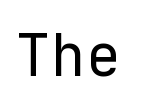
Q: Is the text bold? A: No.
Q: Is the text italic (slanted)? A: No, it is upright.
Q: Is the typeface a serif or a sans-serif typeface? A: Sans-serif.
Q: Is the text underlined? A: No.
Q: Is the spacing between letters normal or unusually wide? A: Normal.
Q: Width (condensed, normal, or wide)? A: Normal.
Q: Stroke contrast? A: Low.
Q: x-height? A: Medium.
Q: Monospaced? A: Yes.
